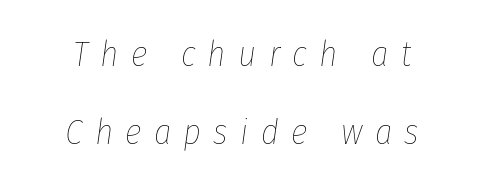
The words here are not underlined. Whoever set this chose breathing room over compactness in the vertical rhythm. A typesetter would call this proportional, since set widths differ per character. Looking at the ascenders, they clearly lean. Visually the block forms a symmetrical silhouette, jagged on both flanks.
